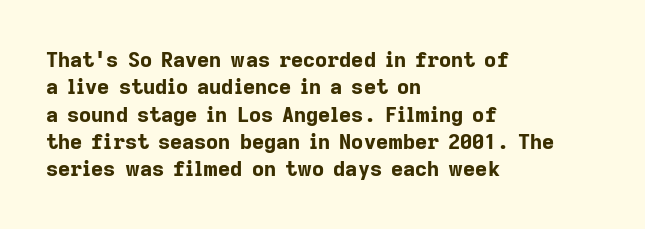
Q: Is the text bold? A: Yes.
Q: Is the text italic (slanted)? A: No, it is upright.
Q: Is the text underlined? A: No.
Q: How is the paragraph aligned? A: Left-aligned.
Q: Is the spacing between letters normal or unusually wide? A: Normal.
Q: Is the spacing between lines tight, normal or loose? A: Normal.
